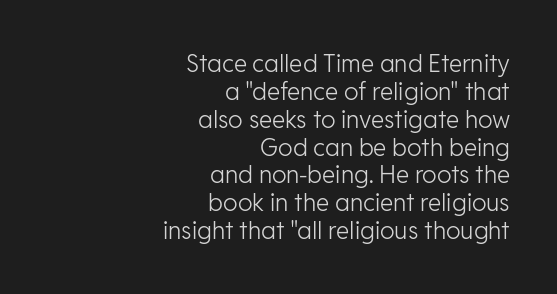
The image shows 24 px text type, upright; set right-aligned, line spacing 1.16x, normal letter spacing, not underlined.
